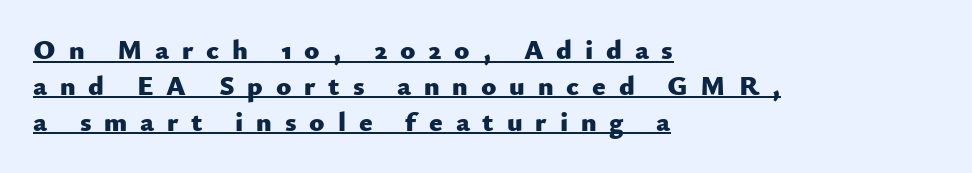
The image shows 28 px heavy sans-serif type, upright; set left-aligned, normal line spacing (1.28x), unusually wide letter spacing (+0.46 em), underlined; low stroke contrast and a small x-height.
